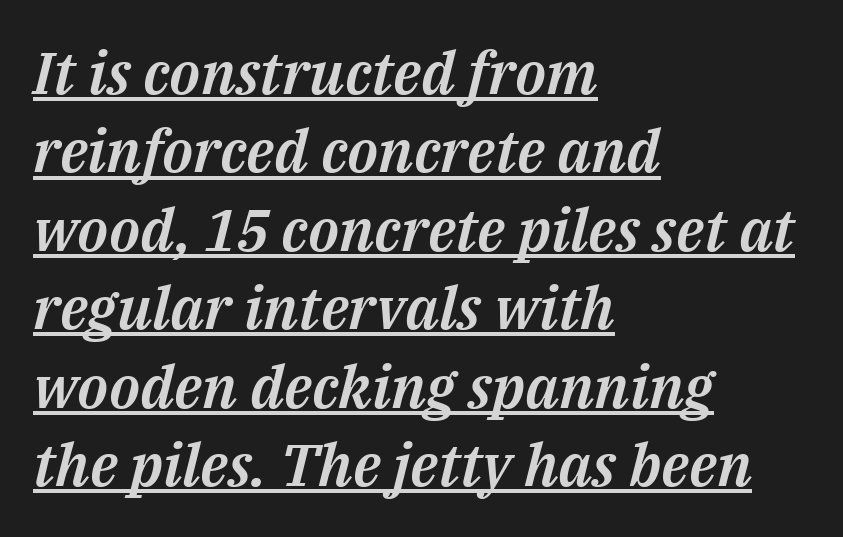
Q: Is the text italic (slanted)? A: Yes, it leans right by about 14 degrees.
Q: Is the text underlined? A: Yes.
Q: How is the paragraph aligned? A: Left-aligned.
Q: Is the spacing between letters normal or unusually wide? A: Normal.
Q: Is the spacing between lines tight, normal or loose? A: Normal.
Q: Width (condensed, normal, or wide)? A: Normal.
Q: Stroke contrast? A: Medium.
Q: x-height? A: Medium.
Q: Monospaced? A: No.
